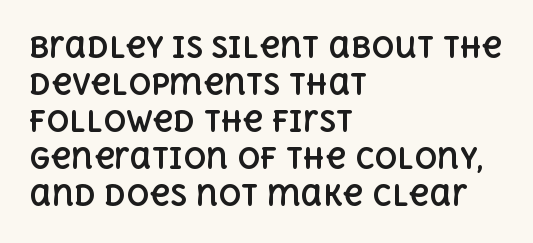
Q: Is the text bold? A: Yes.
Q: Is the text italic (slanted)? A: No, it is upright.
Q: Is the text underlined? A: No.
Q: How is the paragraph aligned? A: Left-aligned.
Q: Is the spacing between letters normal or unusually wide? A: Normal.
Q: Is the spacing between lines tight, normal or loose? A: Normal.
Q: Width (condensed, normal, or wide)? A: Normal.
Q: x-height? A: Large.
Q: Monospaced? A: No.
